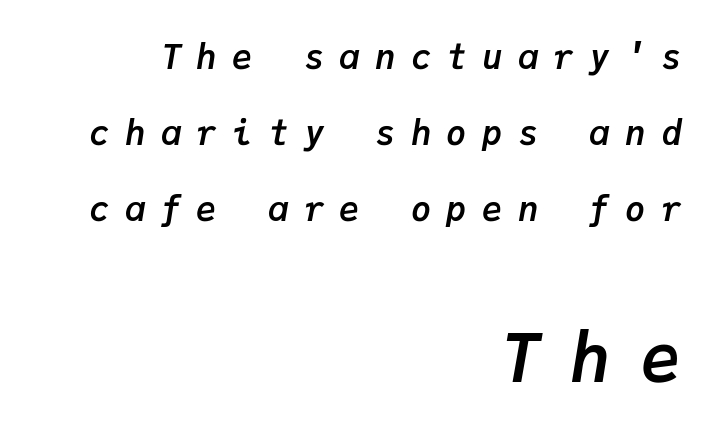
Where is the straight margin? On the right. Here the glyphs are tracked loosely, breaking word shapes into spaced letters. Plenty of ink on the page — the face is bold. You could count columns in this text — the font is strictly monospaced. Check the space under the baseline: it is left empty. The more generous point size was reserved for the lower chunk.
